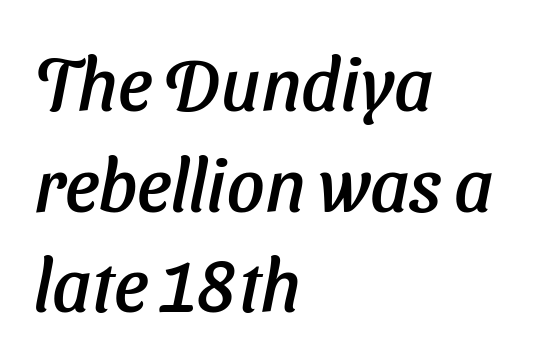
Q: Is the text italic (slanted)? A: Yes, it leans right by about 11 degrees.
Q: Is the text underlined? A: No.
Q: How is the paragraph aligned? A: Left-aligned.
Q: Is the spacing between letters normal or unusually wide? A: Normal.
Q: Is the spacing between lines tight, normal or loose? A: Normal.
Q: Width (condensed, normal, or wide)? A: Normal.
Q: Stroke contrast? A: Low.
Q: x-height? A: Medium.
Q: Monospaced? A: No.
